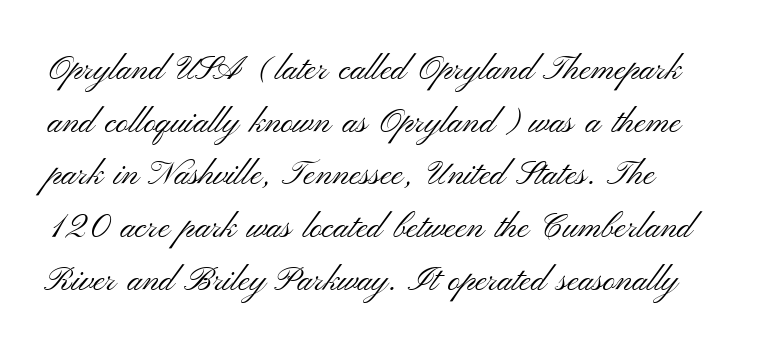
{"serif": "no", "bold": "no", "weight": "light", "width": "wide", "stroke_contrast": "medium", "x_height": "small", "monospaced": "no", "underline": "no", "line_spacing": "normal", "line_spacing_ratio": 1.55, "letter_spacing": "normal", "letter_spacing_em": 0.0, "glyph_px": 34}
